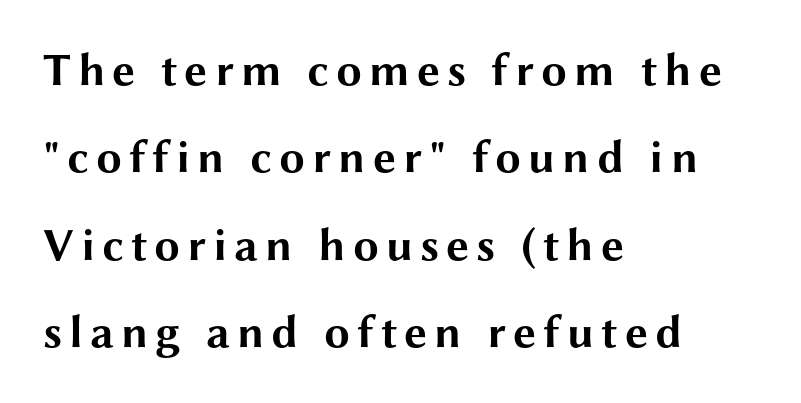
The space between consecutive lines is lavish. The font family rendered here belongs to the sans-serif group. Think of a printed novel: that variable character pitch is what you see here. Vertical strokes here are truly vertical. Just letters on the line, the space beneath them empty. The setting favours the left margin, as ordinary paragraphs usually do.
